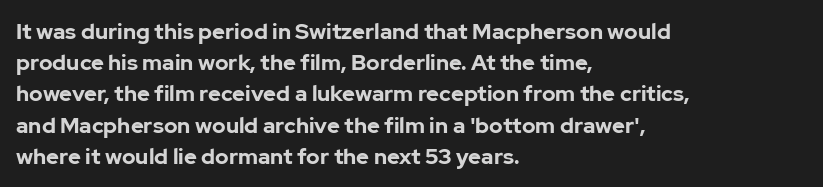
Q: Is the text bold? A: Yes.
Q: Is the text italic (slanted)? A: No, it is upright.
Q: Is the text underlined? A: No.
Q: How is the paragraph aligned? A: Left-aligned.
Q: Is the spacing between letters normal or unusually wide? A: Normal.
Q: Is the spacing between lines tight, normal or loose? A: Normal.
